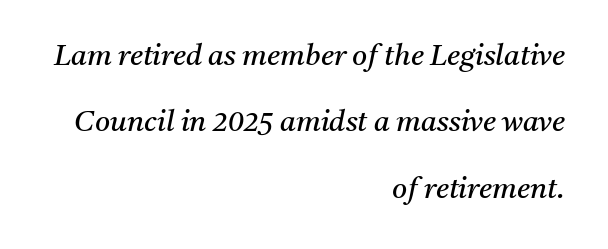
The image shows 29 px regular-weight serif type, italic (leaning right); set right-aligned, loose line spacing (2.29x), normal letter spacing, not underlined; medium stroke contrast and a medium x-height.
